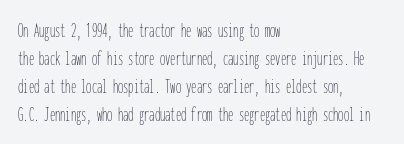
Visually the block forms a straight wall on the left and a jagged coastline on the right. Style check: upright. Bold? No — there's no thickening of the strokes. Notice how descenders clear the ascenders below comfortably — that's standard leading. Each word holds together tightly as a unit, with standard inter-letter gaps.
